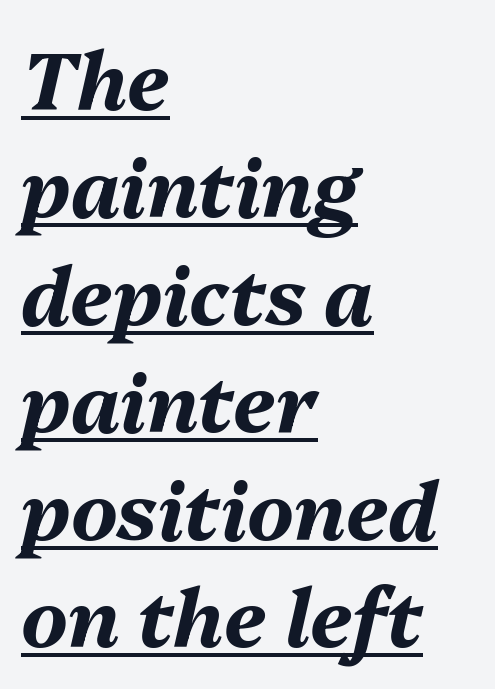
{"italic": "yes", "lean": "right", "slant_degrees": 13, "bold": "yes", "weight": "bold", "width": "normal", "stroke_contrast": "medium", "x_height": "medium", "monospaced": "no", "underline": "yes", "align": "left", "line_spacing": "normal", "line_spacing_ratio": 1.36, "letter_spacing": "normal", "letter_spacing_em": 0.0, "glyph_px": 79}
